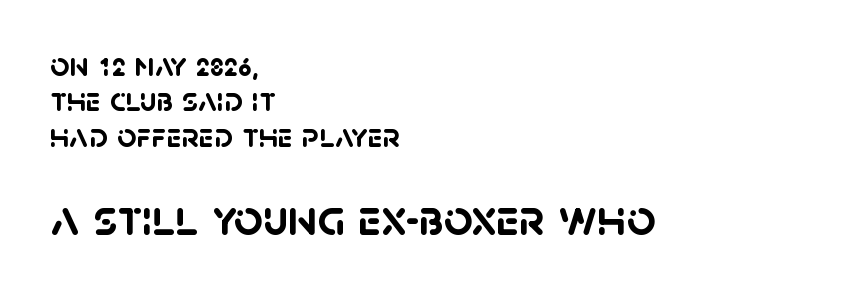
Q: Is the text bold? A: Yes.
Q: Is the typeface a serif or a sans-serif typeface? A: Sans-serif.
Q: Is the text underlined? A: No.
Q: How is the paragraph aligned? A: Left-aligned.
Q: Is the spacing between letters normal or unusually wide? A: Normal.
Q: Is the spacing between lines tight, normal or loose? A: Tight.
Q: Which block of text is set in a larger size, the first (top) or the second (bottom)? A: The second (bottom) one.
Q: Width (condensed, normal, or wide)? A: Normal.
Q: Stroke contrast? A: Low.
Q: x-height? A: Large.
Q: Monospaced? A: No.
